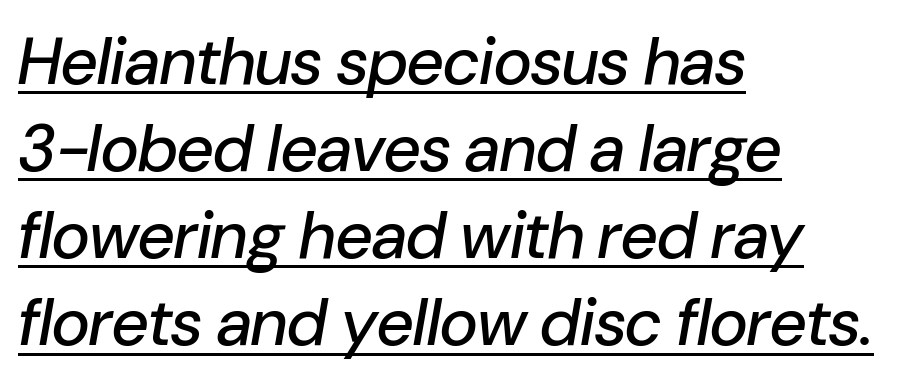
{"italic": "yes", "lean": "right", "slant_degrees": 10, "width": "normal", "stroke_contrast": "low", "x_height": "medium", "monospaced": "no", "underline": "yes", "align": "left", "line_spacing": "normal", "line_spacing_ratio": 1.32, "letter_spacing": "normal", "letter_spacing_em": 0.0, "glyph_px": 66}
